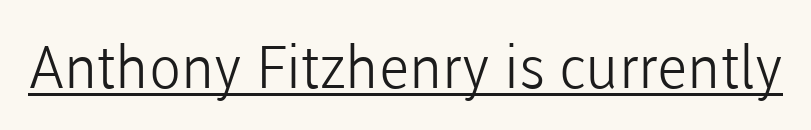
Vertical stems look standard width or narrower in stroke. Character widths vary here, with narrow letters taking less room than wide ones. Upright lettering throughout. You can see a thin bar hugging the bottom of the glyphs. Classification — sans serif.
